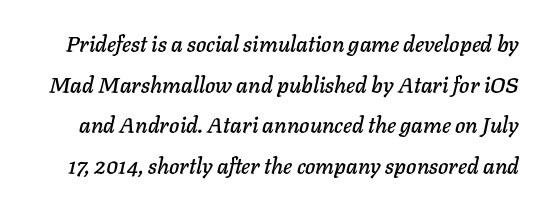
Q: Is the text italic (slanted)? A: Yes, it leans right by about 11 degrees.
Q: Is the text underlined? A: No.
Q: Is the spacing between letters normal or unusually wide? A: Normal.
